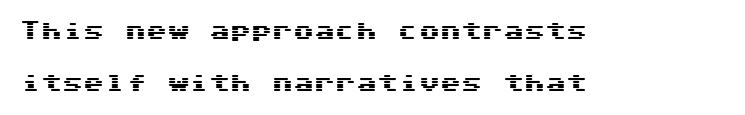
Bare-footed words on every line. Students, observe: this is what heavily led, spacious text looks like. When letters stand straight like this, we call the style roman or upright. Short note: letters normally spaced.
